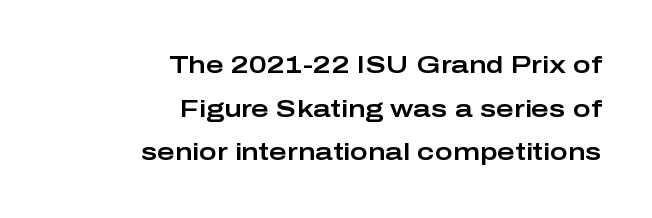
The image shows 24 px text type, upright; set right-aligned, line spacing 1.82x, normal letter spacing, not underlined.
